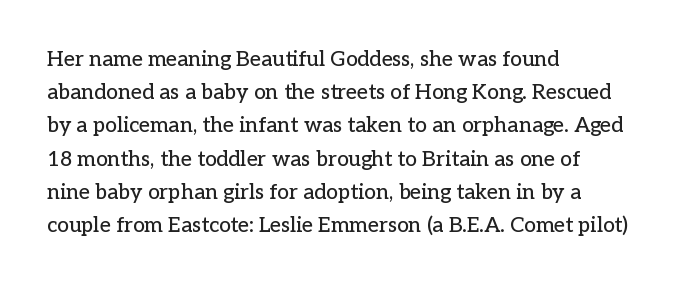
Q: Is the text italic (slanted)? A: No, it is upright.
Q: Is the text underlined? A: No.
Q: How is the paragraph aligned? A: Left-aligned.
Q: Is the spacing between letters normal or unusually wide? A: Normal.
Q: Is the spacing between lines tight, normal or loose? A: Normal.
